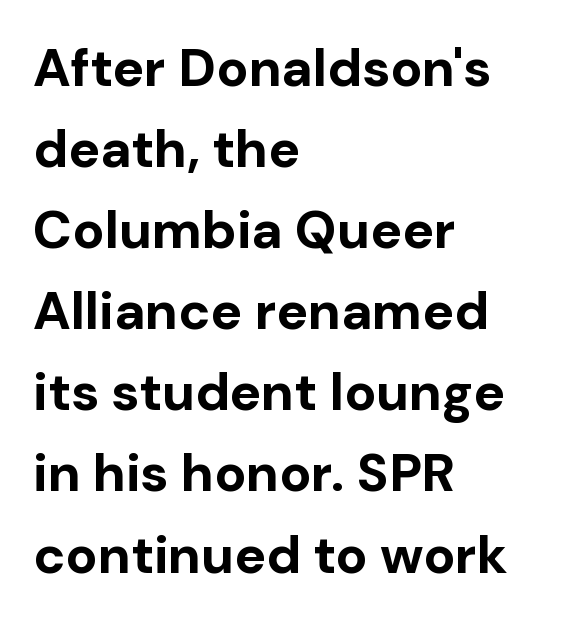
{"serif": "no", "italic": "no", "bold": "yes", "weight": "bold", "width": "normal", "stroke_contrast": "low", "x_height": "medium", "monospaced": "no", "underline": "no", "align": "left", "line_spacing": "normal", "line_spacing_ratio": 1.53, "letter_spacing": "normal", "letter_spacing_em": 0.0, "glyph_px": 53}
